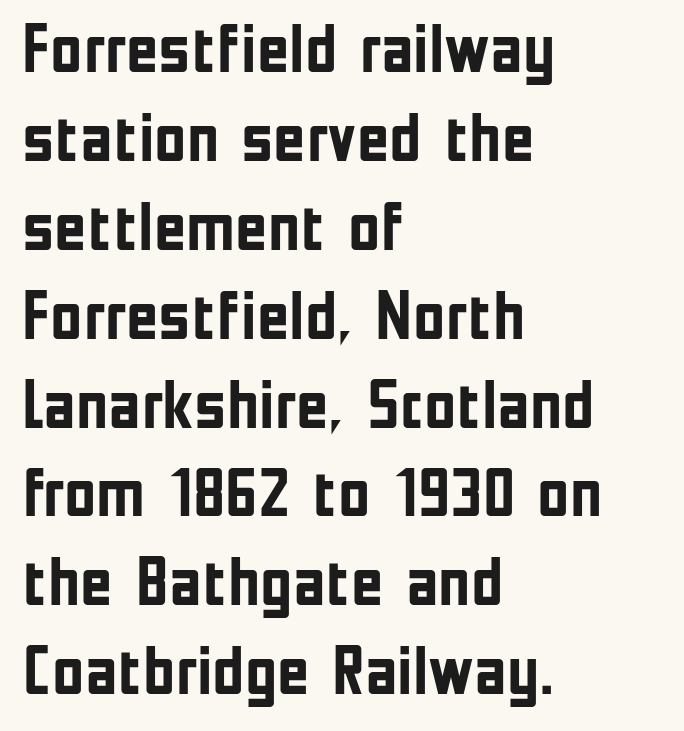
You can tell it's not italic because the verticals are truly vertical. The space directly below the letters is spotless. Leading: standard. The passage is arranged the way most books set body copy — flush left. How are the letters spaced? Ordinarily, with no added tracking.
